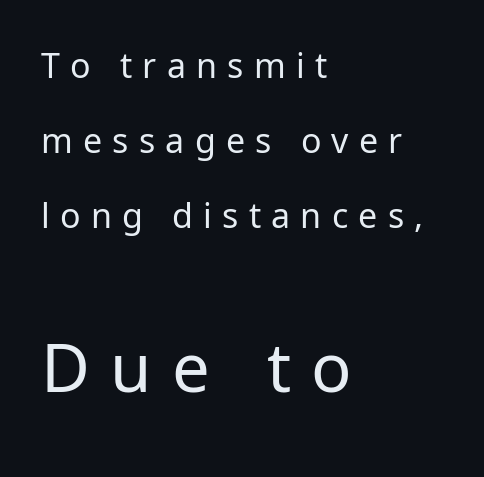
Q: Is the text bold? A: No.
Q: Is the text italic (slanted)? A: No, it is upright.
Q: Is the typeface a serif or a sans-serif typeface? A: Sans-serif.
Q: Is the text underlined? A: No.
Q: How is the paragraph aligned? A: Left-aligned.
Q: Is the spacing between letters normal or unusually wide? A: Unusually wide.
Q: Is the spacing between lines tight, normal or loose? A: Loose.
Q: Which block of text is set in a larger size, the first (top) or the second (bottom)? A: The second (bottom) one.
Q: Width (condensed, normal, or wide)? A: Normal.
Q: Stroke contrast? A: Low.
Q: x-height? A: Medium.
Q: Monospaced? A: No.
